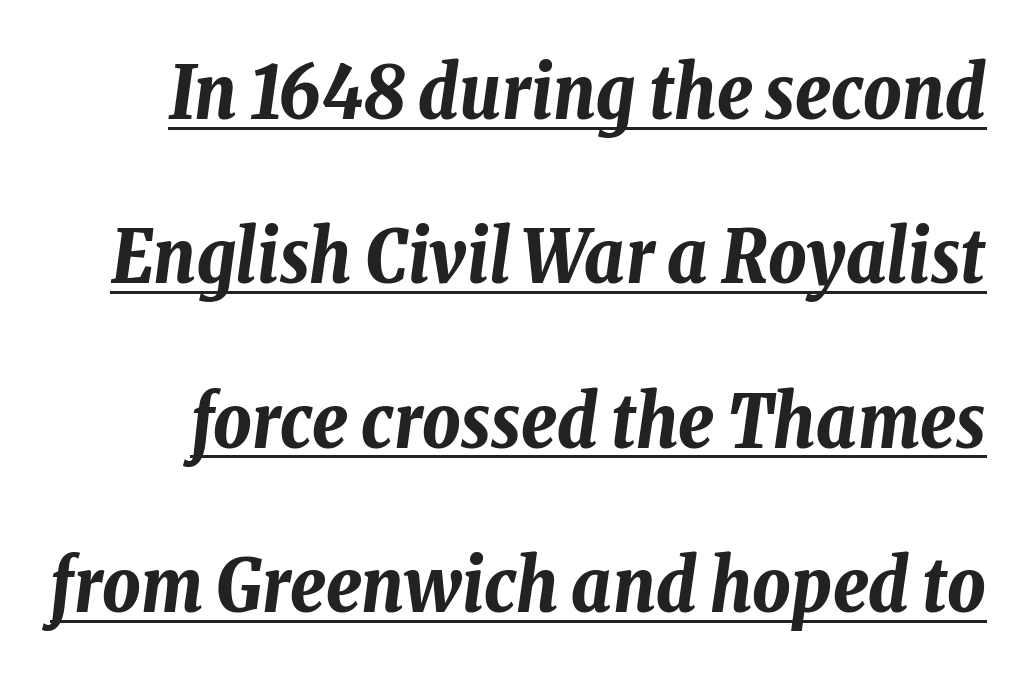
{"italic": "yes", "lean": "right", "slant_degrees": 8, "bold": "yes", "weight": "bold", "width": "condensed", "stroke_contrast": "low", "x_height": "medium", "monospaced": "no", "underline": "yes", "line_spacing": "loose", "line_spacing_ratio": 2.22, "letter_spacing": "normal", "letter_spacing_em": 0.0, "glyph_px": 74}
